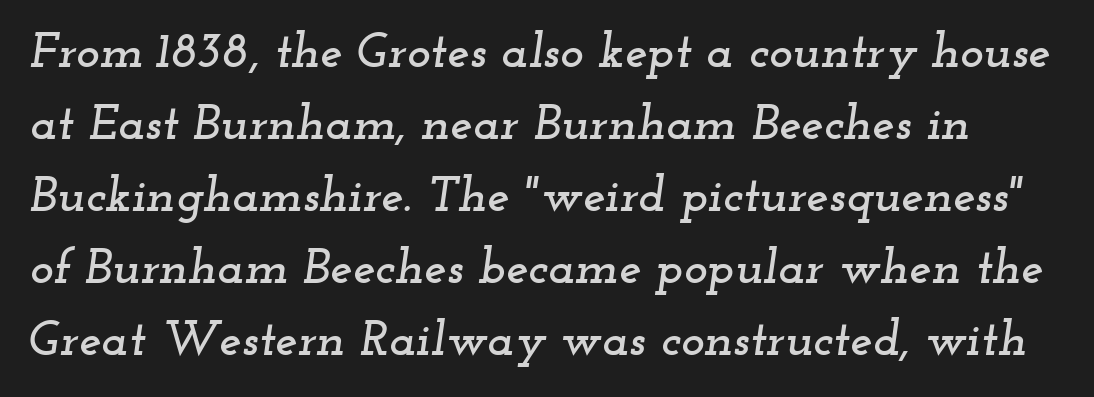
Reading down the column, the eye jumps a familiar distance to each next line. The baseline area is clear. This sample uses an oblique cut, with every glyph tilted off the vertical. You can tell from the footed stems that serif type was used. Tracking value appears to be zero — textbook default spacing.
